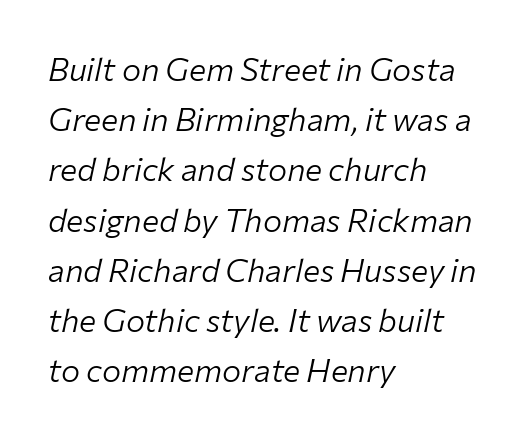
Q: Is the text bold? A: No.
Q: Is the text italic (slanted)? A: Yes, it leans right by about 12 degrees.
Q: Is the text underlined? A: No.
Q: How is the paragraph aligned? A: Left-aligned.
Q: Is the spacing between letters normal or unusually wide? A: Normal.
Q: Is the spacing between lines tight, normal or loose? A: Normal.
Q: Width (condensed, normal, or wide)? A: Normal.
Q: Stroke contrast? A: Low.
Q: x-height? A: Medium.
Q: Monospaced? A: No.
